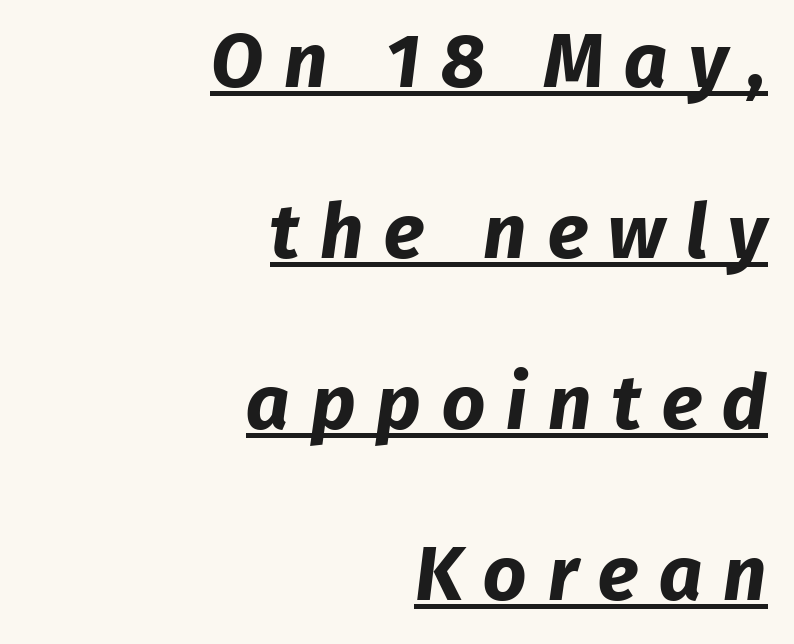
Typographic density is high because the face is bold. Are there feet on the stems? There aren't — it's a sans. The face used here is rendered with a markedly widened letterfit. A typesetter would call this leading open, well beyond the default.
